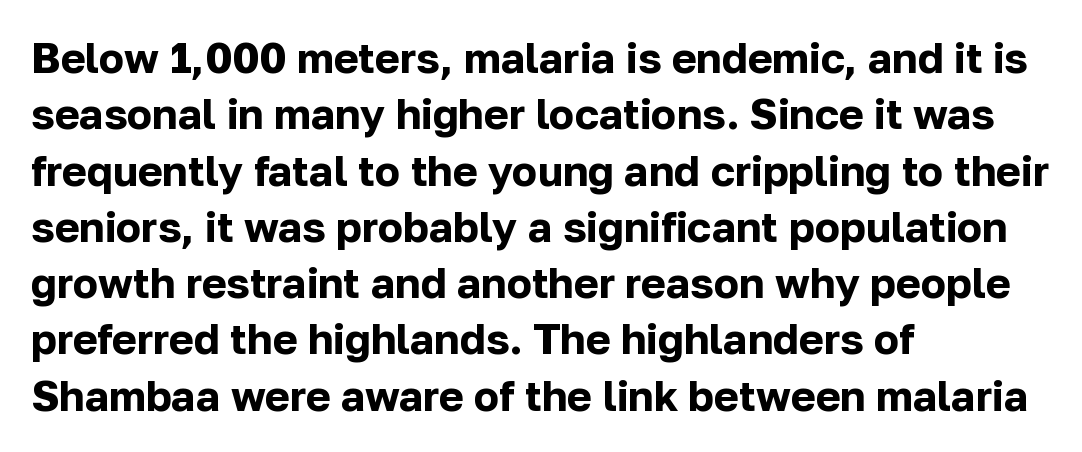
{"serif": "no", "italic": "no", "bold": "yes", "weight": "bold", "width": "normal", "stroke_contrast": "low", "x_height": "medium", "monospaced": "no", "underline": "no", "align": "left", "line_spacing": "normal", "line_spacing_ratio": 1.34, "letter_spacing": "normal", "letter_spacing_em": 0.0, "glyph_px": 42}
